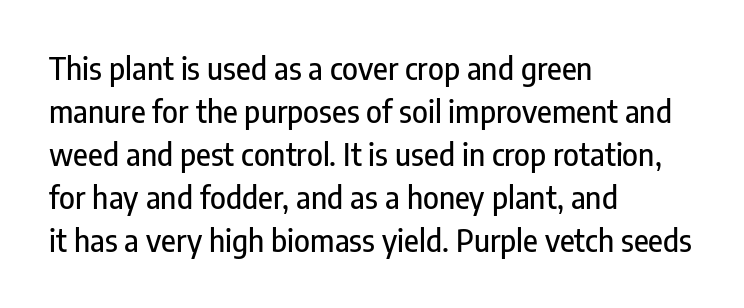
{"serif": "no", "italic": "no", "width": "condensed", "stroke_contrast": "low", "x_height": "medium", "monospaced": "no", "underline": "no", "align": "left", "line_spacing": "normal", "line_spacing_ratio": 1.43, "letter_spacing": "normal", "letter_spacing_em": 0.0, "glyph_px": 30}
